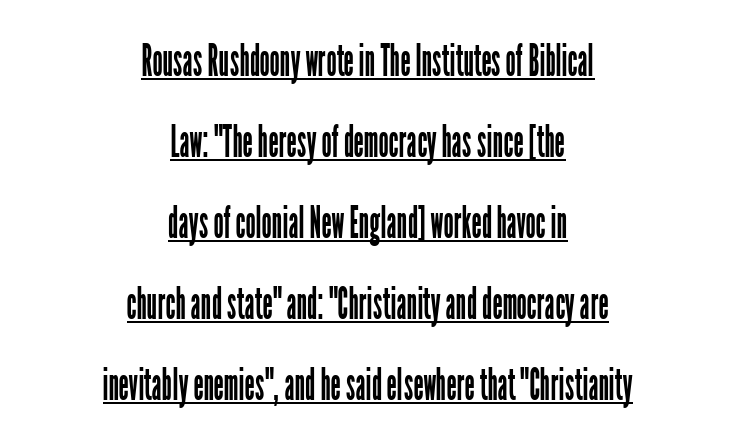
Standard letterfit; no display-style spreading of the glyphs. Summary of weight: not heavy and not bold. This sample uses an upright cut, with every glyph sitting square on the baseline. Looks like someone drew a line under every word here. Alignment: centered. Proportional: the letters do not fall into vertical columns.
